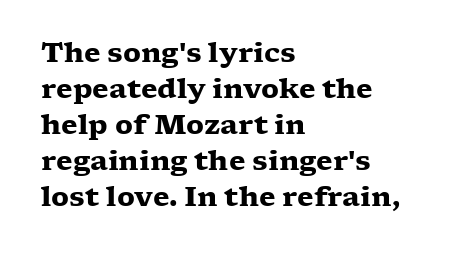
{"italic": "no", "bold": "yes", "underline": "no", "align": "left", "line_spacing": "normal", "line_spacing_ratio": 1.33, "letter_spacing": "normal", "letter_spacing_em": 0.0, "glyph_px": 27}
